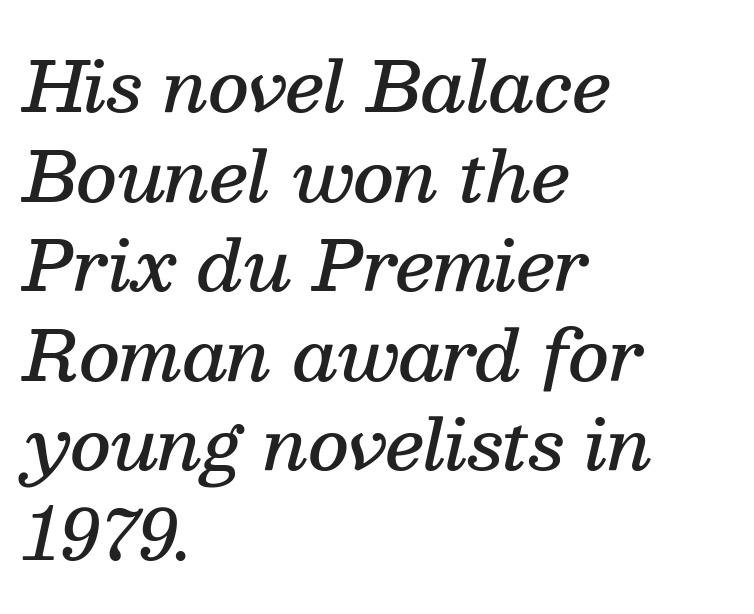
{"serif": "yes", "italic": "yes", "lean": "right", "slant_degrees": 13, "bold": "semi", "weight": "semibold", "width": "normal", "stroke_contrast": "medium", "x_height": "medium", "monospaced": "no", "underline": "no", "align": "left", "line_spacing": "normal", "line_spacing_ratio": 1.28, "letter_spacing": "normal", "letter_spacing_em": 0.0, "glyph_px": 70}
